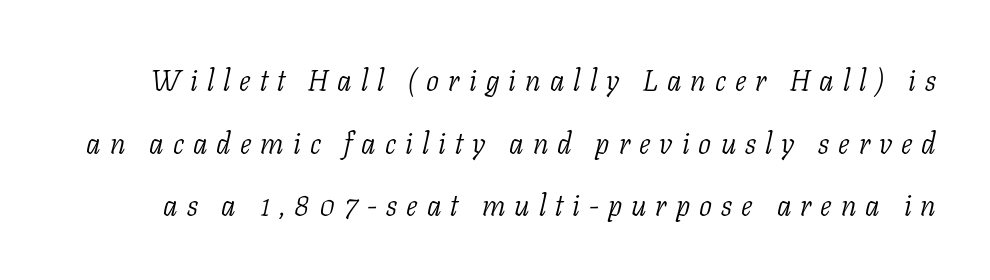
Q: Is the text bold? A: No.
Q: Is the text italic (slanted)? A: Yes, it leans right by about 11 degrees.
Q: Is the typeface a serif or a sans-serif typeface? A: Serif.
Q: Is the text underlined? A: No.
Q: Is the spacing between letters normal or unusually wide? A: Unusually wide.
Q: Is the spacing between lines tight, normal or loose? A: Loose.
Q: Width (condensed, normal, or wide)? A: Normal.
Q: Stroke contrast? A: Low.
Q: x-height? A: Medium.
Q: Monospaced? A: No.
